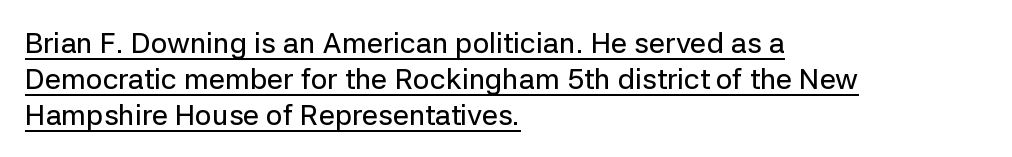
{"serif": "no", "italic": "no", "width": "normal", "stroke_contrast": "low", "x_height": "medium", "monospaced": "no", "underline": "yes", "align": "left", "line_spacing_ratio": 1.24, "letter_spacing": "normal", "letter_spacing_em": 0.0, "glyph_px": 29}
